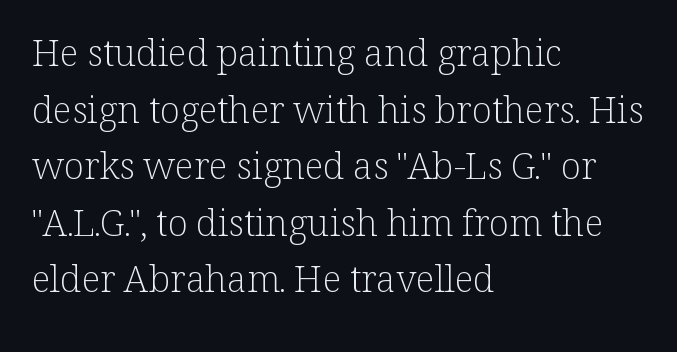
Horizontal alignment here is leftward, the default for most running prose. Spacing between characters is what you'd get straight out of the box. What kind of face is this? One with serifs. This reads as an unemphasized weight, regular at the heaviest. Varying glyph widths throughout — classic text-font behaviour.
